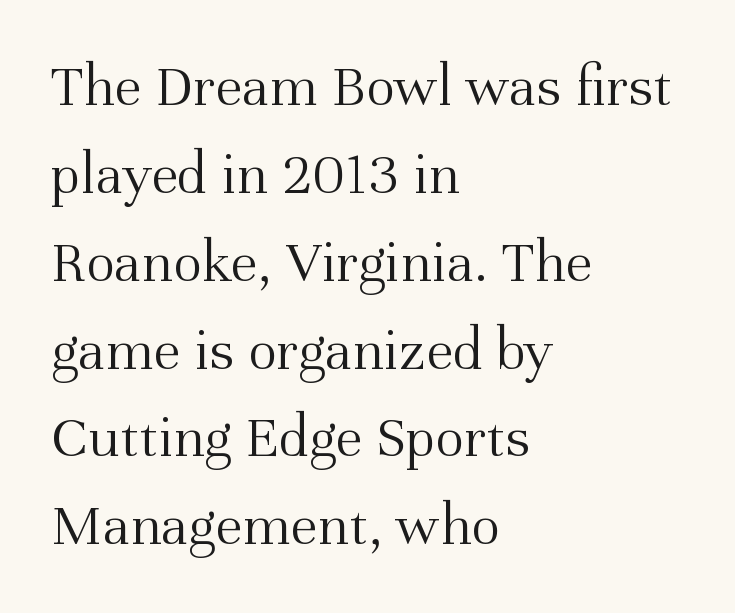
The paragraph has a hard left edge and a soft right edge. These lines keep a tight, regular rhythm from letter to letter. Think of a printed novel: that variable character pitch is what you see here. Observe the serifs anchoring each vertical stroke in this sample.
